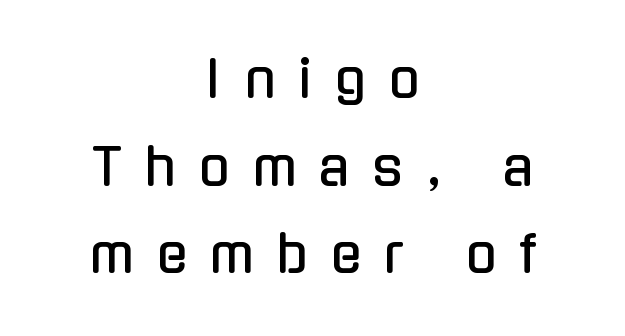
{"serif": "no", "italic": "no", "width": "condensed", "stroke_contrast": "low", "x_height": "medium", "monospaced": "no", "underline": "no", "align": "center", "line_spacing_ratio": 1.72, "letter_spacing": "wide", "letter_spacing_em": 0.45, "glyph_px": 51}
